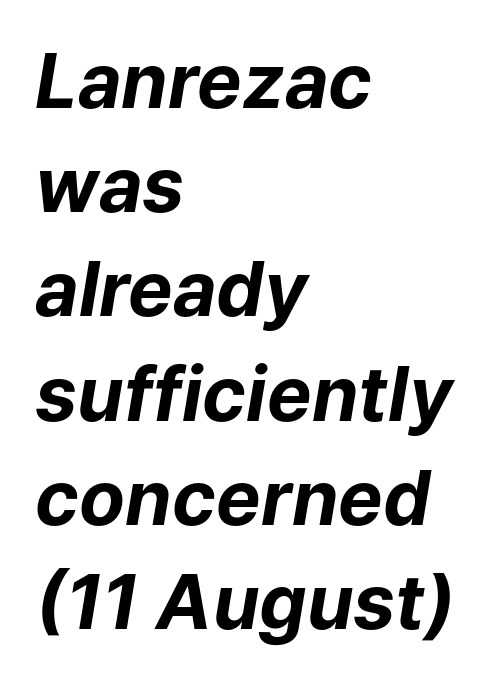
The image shows 75 px bold type, italic (leaning right); set left-aligned, normal line spacing (1.39x), normal letter spacing, not underlined; low stroke contrast and a medium x-height.
